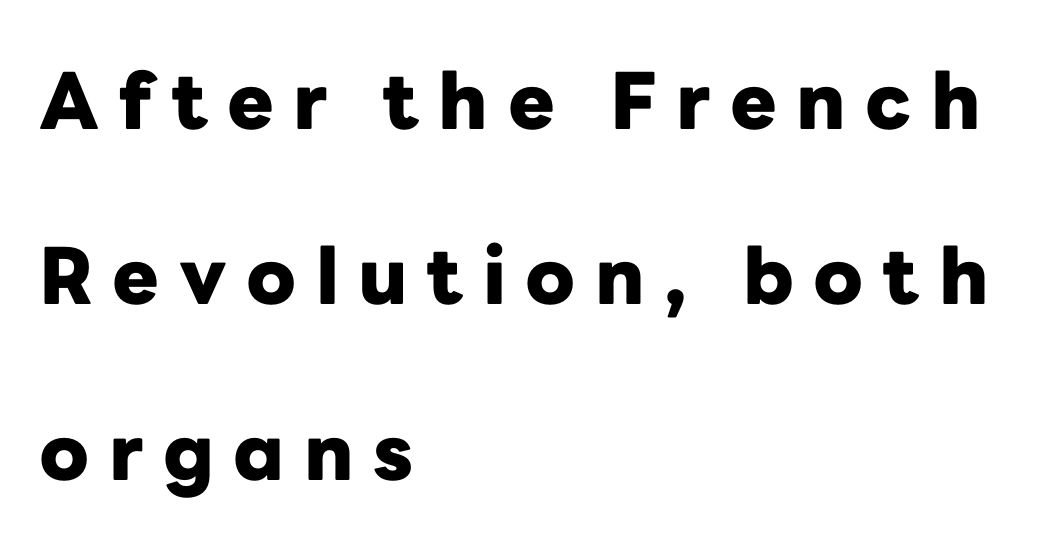
{"serif": "no", "italic": "no", "bold": "yes", "weight": "heavy", "width": "normal", "stroke_contrast": "low", "x_height": "medium", "monospaced": "no", "underline": "no", "align": "left", "line_spacing": "loose", "line_spacing_ratio": 2.25, "letter_spacing": "wide", "letter_spacing_em": 0.25, "glyph_px": 78}
